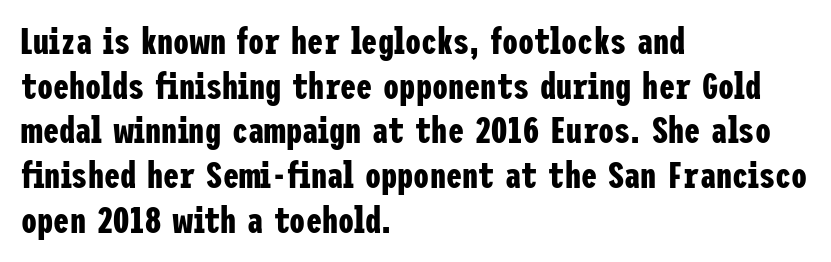
Leftover space on each line is placed entirely after the last word. The typography opts for an upright posture over an oblique one. Unmarked baselines from the first word to the last. Unlike a traditional serif, this face leaves its strokes unadorned.
